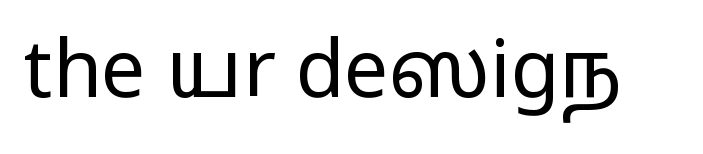
{"serif": "no", "italic": "no", "width": "wide", "stroke_contrast": "medium", "monospaced": "no", "underline": "no", "letter_spacing": "normal", "letter_spacing_em": 0.0, "glyph_px": 79}
